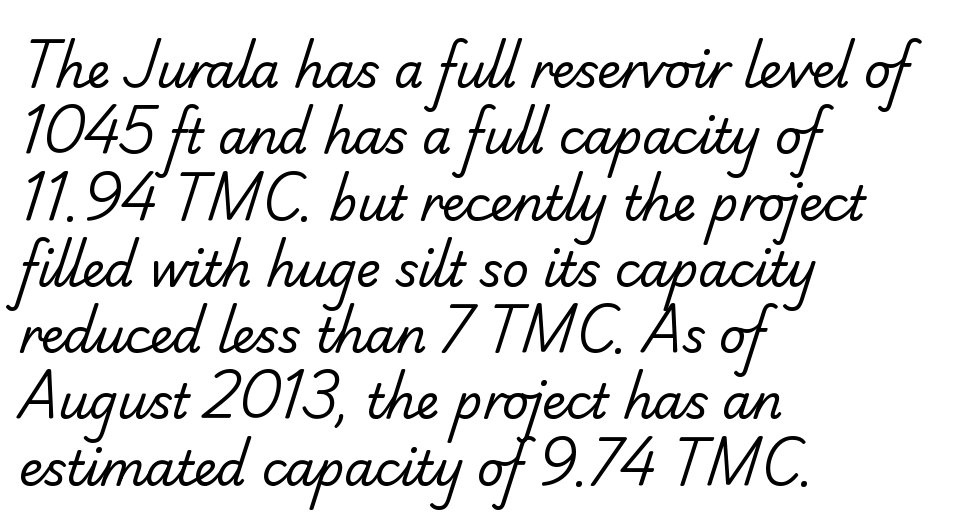
Q: Is the text bold? A: No.
Q: Is the typeface a serif or a sans-serif typeface? A: Sans-serif.
Q: Is the text underlined? A: No.
Q: How is the paragraph aligned? A: Left-aligned.
Q: Is the spacing between letters normal or unusually wide? A: Normal.
Q: Is the spacing between lines tight, normal or loose? A: Normal.
Q: Width (condensed, normal, or wide)? A: Normal.
Q: Stroke contrast? A: Low.
Q: x-height? A: Small.
Q: Monospaced? A: No.
